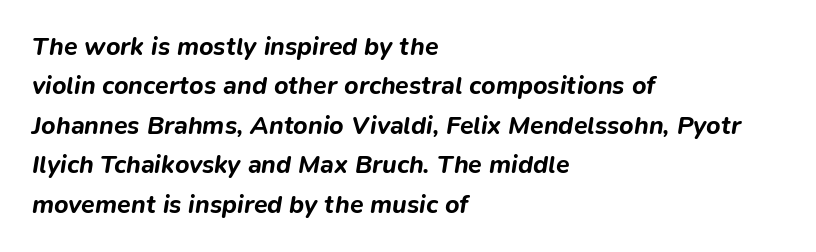
{"italic": "yes", "lean": "right", "slant_degrees": 9, "bold": "yes", "underline": "no", "align": "left", "line_spacing": "normal", "line_spacing_ratio": 1.58, "letter_spacing": "normal", "letter_spacing_em": 0.0, "glyph_px": 25}
